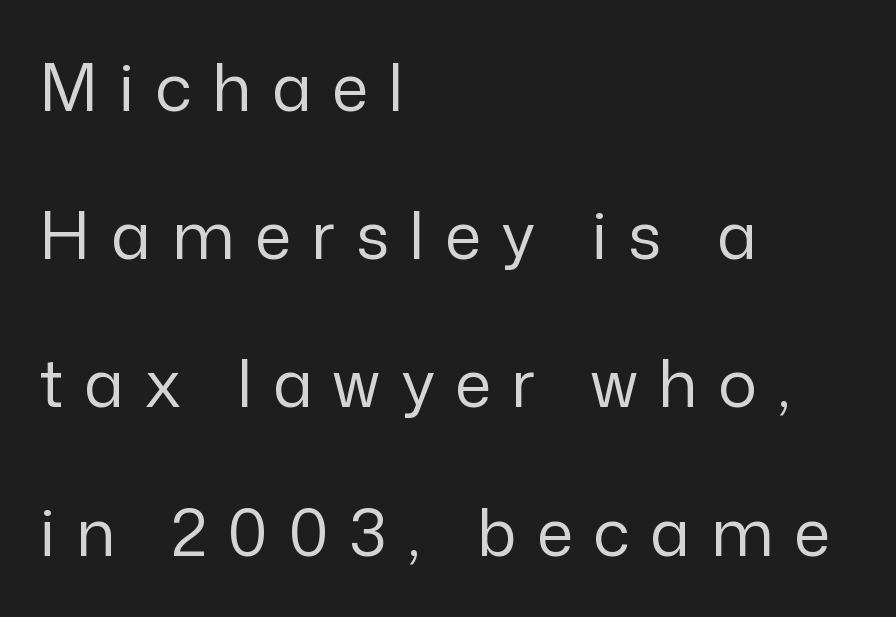
I'd call this a sans setting — the letters go barefoot. Is there much room between lines? Yes — plenty of vertical air separates them. Type without underlining. Here the designer chose a conventional face with non-uniform glyph widths. The letterforms stand isolated, each surrounded by extra space.
